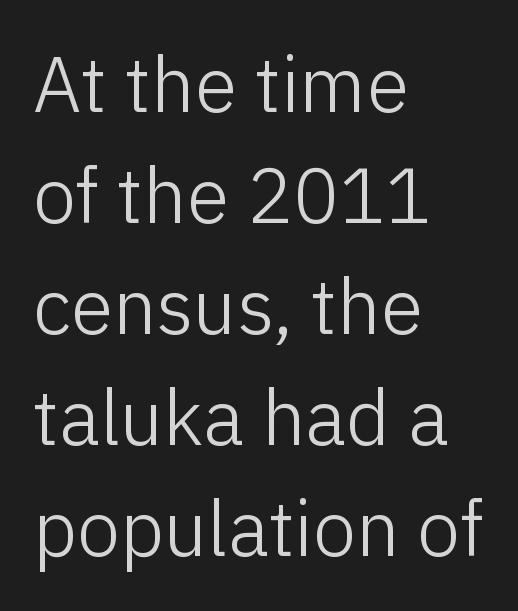
The image shows 77 px light sans-serif type, upright; set left-aligned, normal line spacing (1.44x), normal letter spacing, not underlined; low stroke contrast and a medium x-height.
